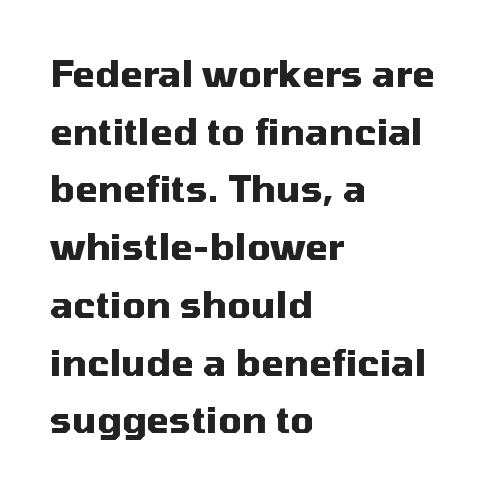
Q: Is the text bold? A: Yes.
Q: Is the text italic (slanted)? A: No, it is upright.
Q: Is the typeface a serif or a sans-serif typeface? A: Sans-serif.
Q: Is the text underlined? A: No.
Q: How is the paragraph aligned? A: Left-aligned.
Q: Is the spacing between letters normal or unusually wide? A: Normal.
Q: Is the spacing between lines tight, normal or loose? A: Normal.
Q: Width (condensed, normal, or wide)? A: Normal.
Q: Stroke contrast? A: Medium.
Q: x-height? A: Medium.
Q: Monospaced? A: No.
